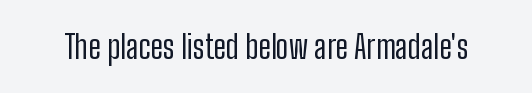
{"serif": "no", "italic": "no", "bold": "no", "weight": "regular", "width": "condensed", "stroke_contrast": "low", "x_height": "medium", "monospaced": "no", "underline": "no", "letter_spacing": "normal", "letter_spacing_em": 0.0, "glyph_px": 32}
